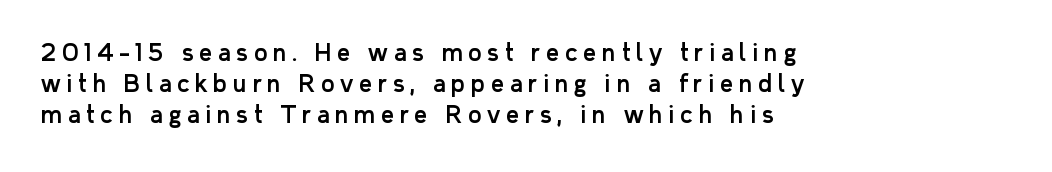
Q: Is the text italic (slanted)? A: No, it is upright.
Q: Is the text underlined? A: No.
Q: How is the paragraph aligned? A: Left-aligned.
Q: Is the spacing between letters normal or unusually wide? A: Unusually wide.
Q: Is the spacing between lines tight, normal or loose? A: Normal.
